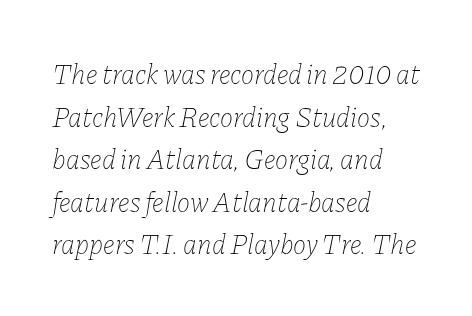
Glyph-to-glyph distance matches everyday printed text. Each row of text sits above clean, open space. Is the block centered? No — it sits flush against the left margin. Compared with ordinary roman type, these characters are visibly tilted. Is this a fixed-width face? No — the glyphs have proportional, varying widths. Weight: in the light-to-regular range.
